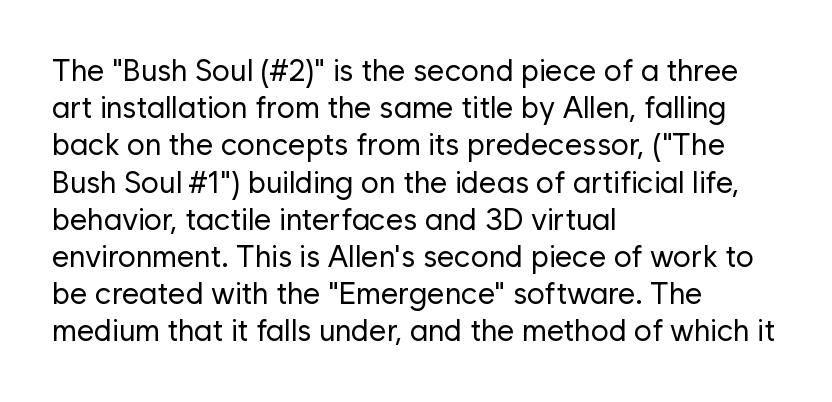
Q: Is the text bold? A: No.
Q: Is the text italic (slanted)? A: No, it is upright.
Q: Is the typeface a serif or a sans-serif typeface? A: Sans-serif.
Q: Is the text underlined? A: No.
Q: How is the paragraph aligned? A: Left-aligned.
Q: Is the spacing between letters normal or unusually wide? A: Normal.
Q: Width (condensed, normal, or wide)? A: Normal.
Q: Stroke contrast? A: Low.
Q: x-height? A: Medium.
Q: Monospaced? A: No.
